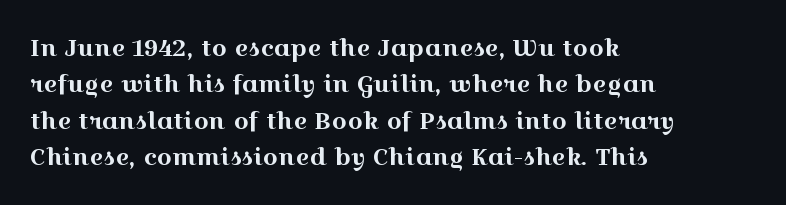
Q: Is the text italic (slanted)? A: No, it is upright.
Q: Is the text underlined? A: No.
Q: How is the paragraph aligned? A: Left-aligned.
Q: Is the spacing between letters normal or unusually wide? A: Normal.
Q: Is the spacing between lines tight, normal or loose? A: Normal.
